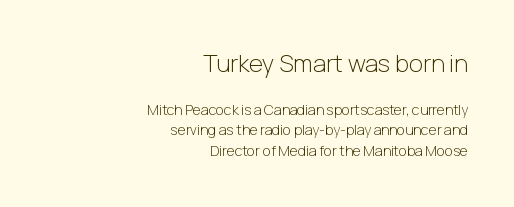
{"italic": "no", "bold": "no", "underline": "no", "align": "right", "line_spacing": "normal", "line_spacing_ratio": 1.45, "letter_spacing": "normal", "letter_spacing_em": 0.0, "larger_block": "first", "size_ratio": 1.71, "glyph_px": 24}
